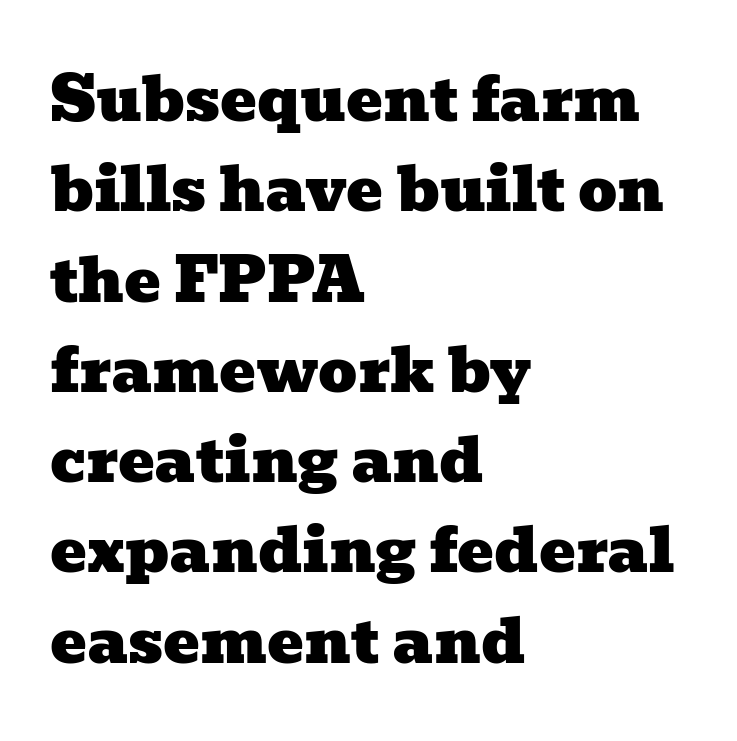
Teacher's note: observe the even left margin — that is flush-left alignment. A typesetter would call this proportional, since set widths differ per character. How would I describe the line gaps? Plain and ordinary. Letter spacing: default. The string is rendered with underlining switched off. The typeface chosen for these lines features serifs.
